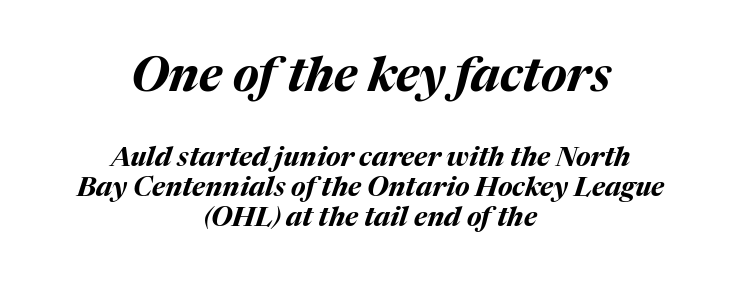
Do the characters align in a grid? No, the font is proportional. The tracking reads as untouched default to a designer's eye. As a designer I'd log this as weight 700, bold. Whoever set this chose condensed vertical rhythm over breathing room.
